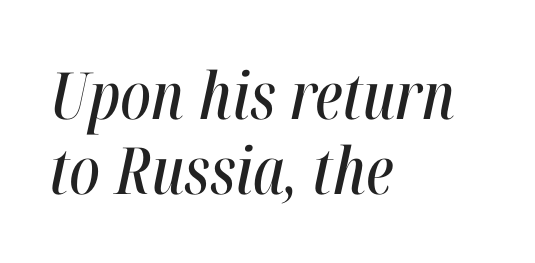
Each letter keeps its own natural width here, so spacing adapts to shape. Characters follow at the spacing the type designer built in. Nobody drew a line under any word here. Every character sits at an angle, as italics do. Baseline-to-baseline distance is barely more than the letter height. One-word summary of the alignment: left.
